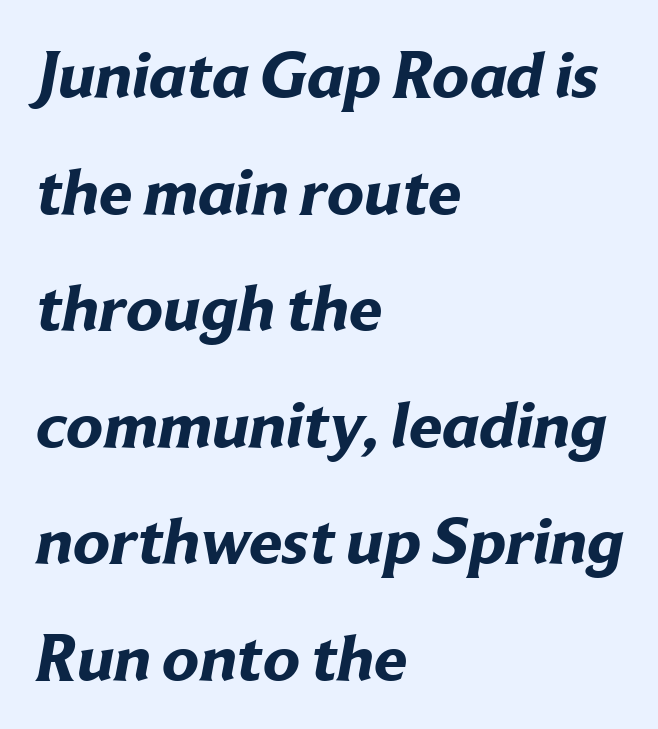
Note the varied advance widths — an 'i' is clearly narrower than an 'm'. All the whitespace from short lines collects on the right. The strip under each line holds only bare page. The line texture is even and compact thanks to regular tracking.
